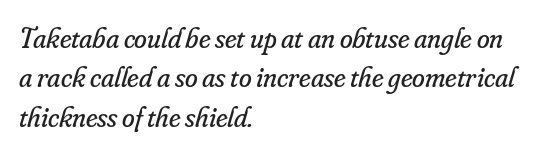
{"serif": "yes", "italic": "yes", "lean": "right", "slant_degrees": 16, "bold": "no", "weight": "regular", "width": "normal", "stroke_contrast": "low", "x_height": "small", "monospaced": "no", "underline": "no", "align": "left", "line_spacing": "normal", "line_spacing_ratio": 1.36, "letter_spacing": "normal", "letter_spacing_em": 0.0, "glyph_px": 29}
